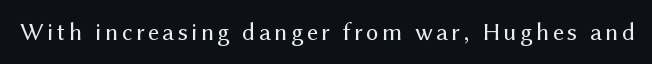
Q: Is the text bold? A: No.
Q: Is the text italic (slanted)? A: No, it is upright.
Q: Is the text underlined? A: No.
